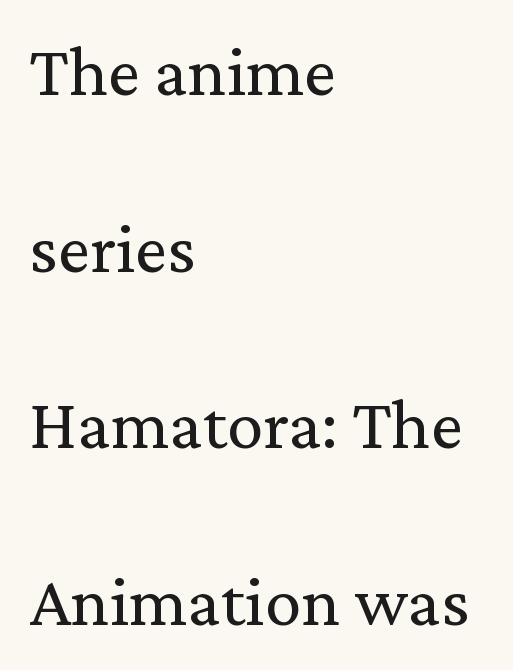
The image shows 73 px regular-weight serif type, upright; set left-aligned, loose line spacing (2.42x), normal letter spacing, not underlined; medium stroke contrast and a medium x-height.
